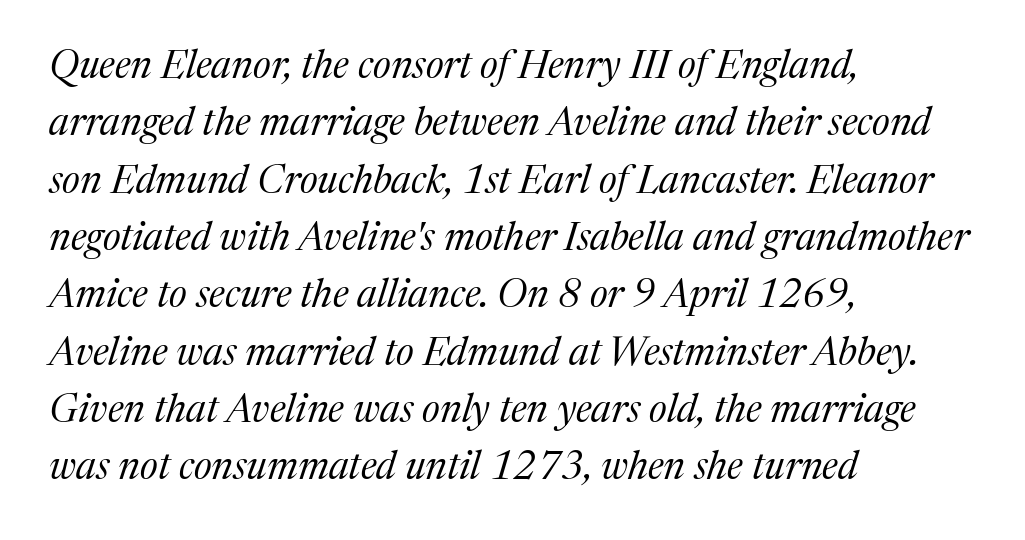
{"serif": "yes", "italic": "yes", "lean": "right", "slant_degrees": 17, "bold": "no", "weight": "regular", "width": "normal", "stroke_contrast": "medium", "x_height": "medium", "monospaced": "no", "underline": "no", "align": "left", "line_spacing": "normal", "line_spacing_ratio": 1.47, "letter_spacing": "normal", "letter_spacing_em": 0.0, "glyph_px": 39}
